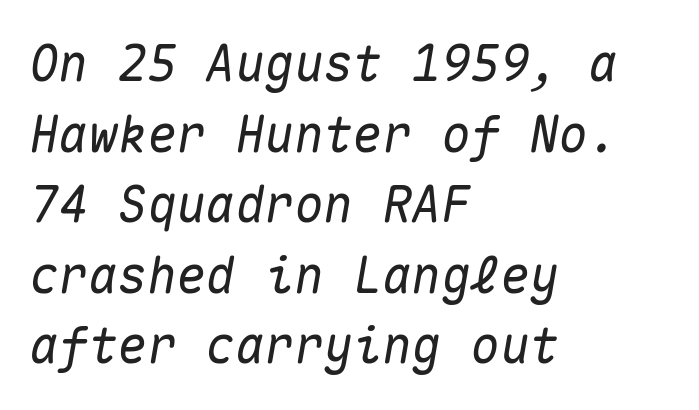
If you drew a line through each stem, it would be angled. Line beginnings align vertically; line endings do not. The face used here is monospaced, like something from a code editor. The gaps between neighbouring characters are ordinary and unremarkable. Decoration check: the copy has no underline.
